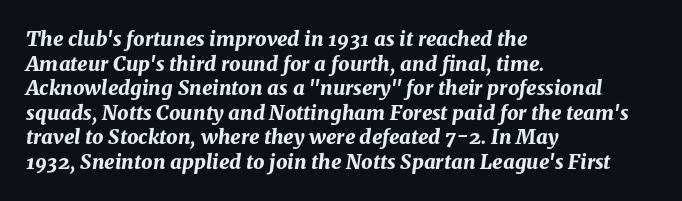
The image shows 20 px bold type, italic (leaning right); set left-aligned, line spacing 1.23x, normal letter spacing, not underlined.
